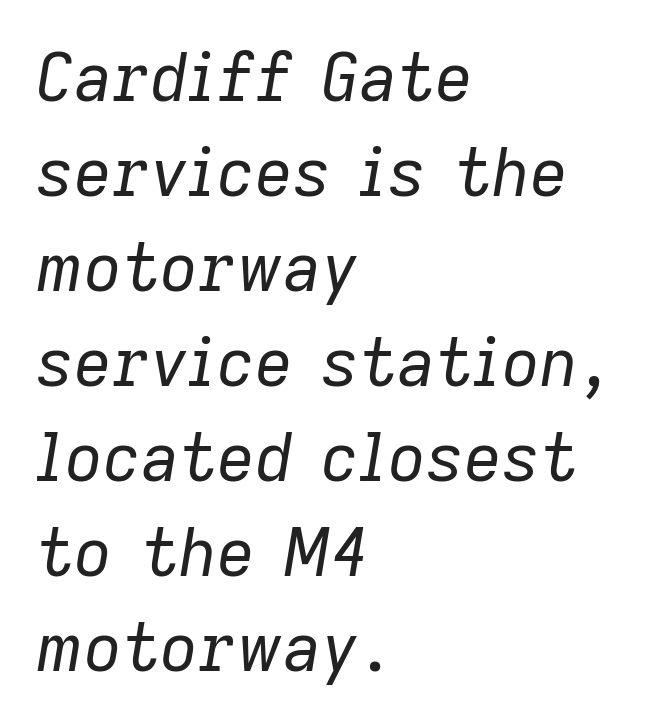
Q: Is the text bold? A: No.
Q: Is the text italic (slanted)? A: Yes, it leans right by about 9 degrees.
Q: Is the text underlined? A: No.
Q: How is the paragraph aligned? A: Left-aligned.
Q: Is the spacing between letters normal or unusually wide? A: Normal.
Q: Is the spacing between lines tight, normal or loose? A: Normal.
Q: Width (condensed, normal, or wide)? A: Normal.
Q: Stroke contrast? A: Low.
Q: x-height? A: Medium.
Q: Monospaced? A: No.
